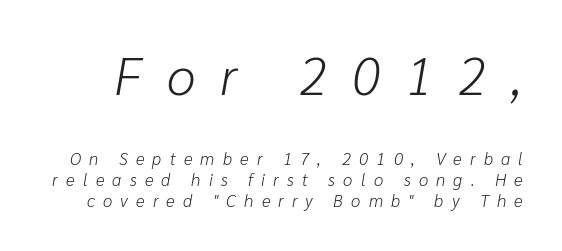
{"italic": "yes", "lean": "right", "slant_degrees": 10, "bold": "no", "weight": "light", "width": "normal", "stroke_contrast": "low", "x_height": "medium", "monospaced": "no", "underline": "no", "line_spacing": "normal", "line_spacing_ratio": 1.25, "letter_spacing": "wide", "letter_spacing_em": 0.48, "larger_block": "first", "size_ratio": 3.06, "glyph_px": 52}
